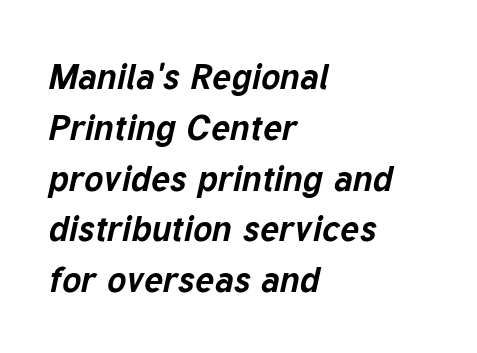
The image shows 36 px bold type, italic (leaning right); set left-aligned, normal line spacing (1.41x), normal letter spacing, not underlined; low stroke contrast and a medium x-height.
